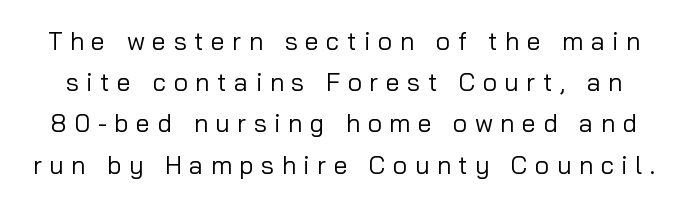
Q: Is the text bold? A: No.
Q: Is the text italic (slanted)? A: No, it is upright.
Q: Is the text underlined? A: No.
Q: Is the spacing between letters normal or unusually wide? A: Unusually wide.
Q: Is the spacing between lines tight, normal or loose? A: Normal.
